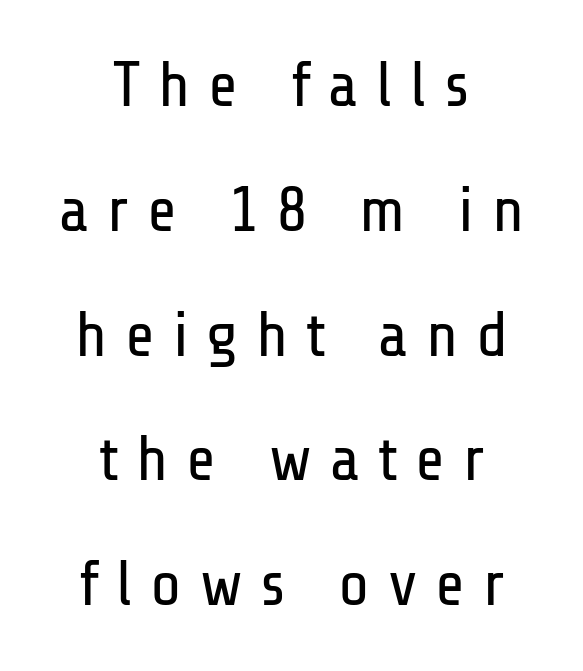
Q: Is the text bold? A: No.
Q: Is the text italic (slanted)? A: No, it is upright.
Q: Is the typeface a serif or a sans-serif typeface? A: Sans-serif.
Q: Is the text underlined? A: No.
Q: How is the paragraph aligned? A: Centered.
Q: Is the spacing between letters normal or unusually wide? A: Unusually wide.
Q: Is the spacing between lines tight, normal or loose? A: Loose.
Q: Width (condensed, normal, or wide)? A: Condensed.
Q: Stroke contrast? A: Low.
Q: x-height? A: Medium.
Q: Monospaced? A: No.
